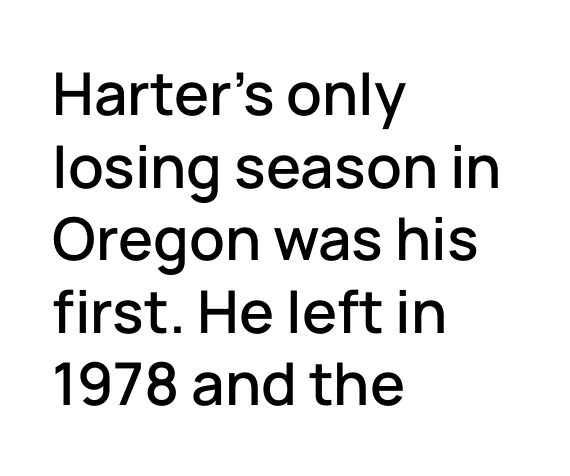
The image shows 59 px sans-serif type, upright; set left-aligned, line spacing 1.23x, normal letter spacing, not underlined; low stroke contrast and a medium x-height.
